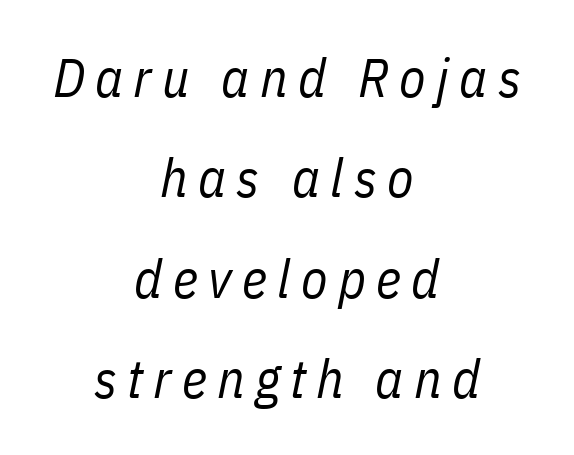
The image shows 54 px regular-weight, condensed type, italic (leaning right); set centered, line spacing 1.86x, not underlined; low stroke contrast and a medium x-height.
